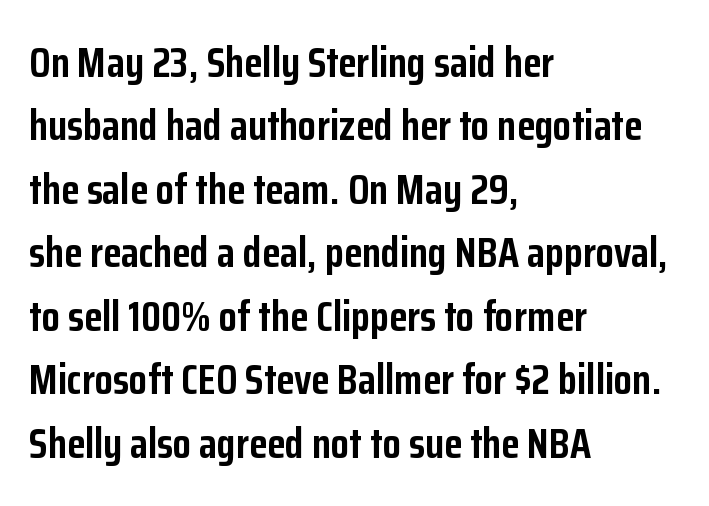
Nope, not italic — everything's standing straight. Plain, unruled lines of type. The passage shown is emphatically bold. If you drew a ruler down the left edge, every line would touch it. Font category for this specimen: sans-serif. A typesetter would call this proportional, since set widths differ per character.
